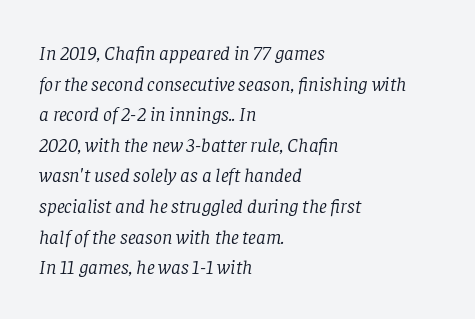
The image shows 20 px text type, italic (leaning right); set left-aligned, normal line spacing (1.53x), normal letter spacing, not underlined.
